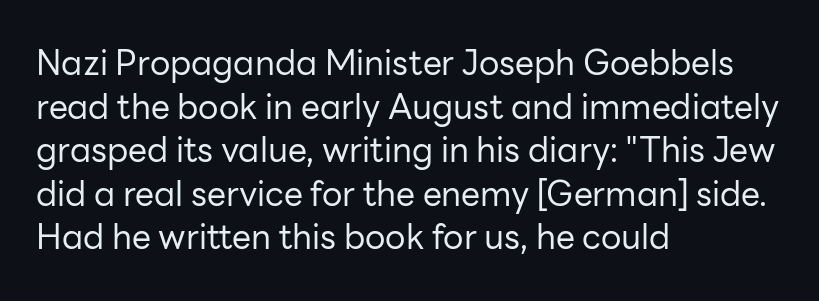
{"serif": "no", "italic": "no", "bold": "no", "weight": "regular", "width": "normal", "stroke_contrast": "low", "x_height": "medium", "monospaced": "no", "underline": "no", "align": "left", "line_spacing": "normal", "line_spacing_ratio": 1.28, "letter_spacing": "normal", "letter_spacing_em": 0.0, "glyph_px": 34}
